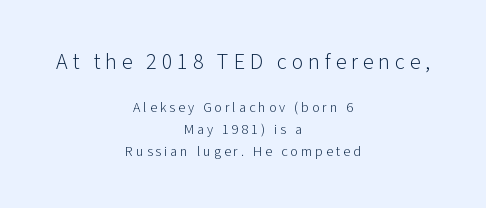
Q: Is the text bold? A: No.
Q: Is the text italic (slanted)? A: No, it is upright.
Q: Is the text underlined? A: No.
Q: How is the paragraph aligned? A: Centered.
Q: Is the spacing between letters normal or unusually wide? A: Unusually wide.
Q: Is the spacing between lines tight, normal or loose? A: Normal.
Q: Which block of text is set in a larger size, the first (top) or the second (bottom)? A: The first (top) one.
